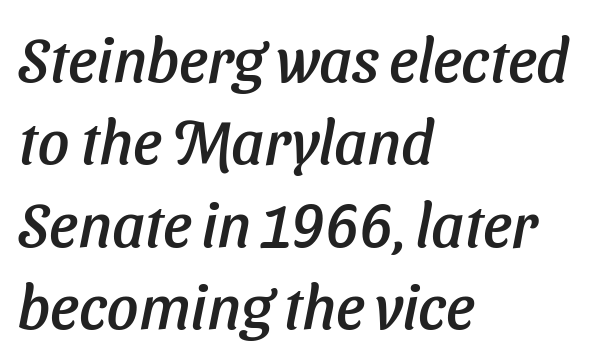
The lettering tilts uniformly, giving the passage an italic look. This sample uses plain, unmodified letter spacing. Varying glyph widths throughout — classic text-font behaviour. Each line starts at the same left margin while the right side varies. The passage shown stacks its lines at a standard gap. Check under the words: just untouched page.
